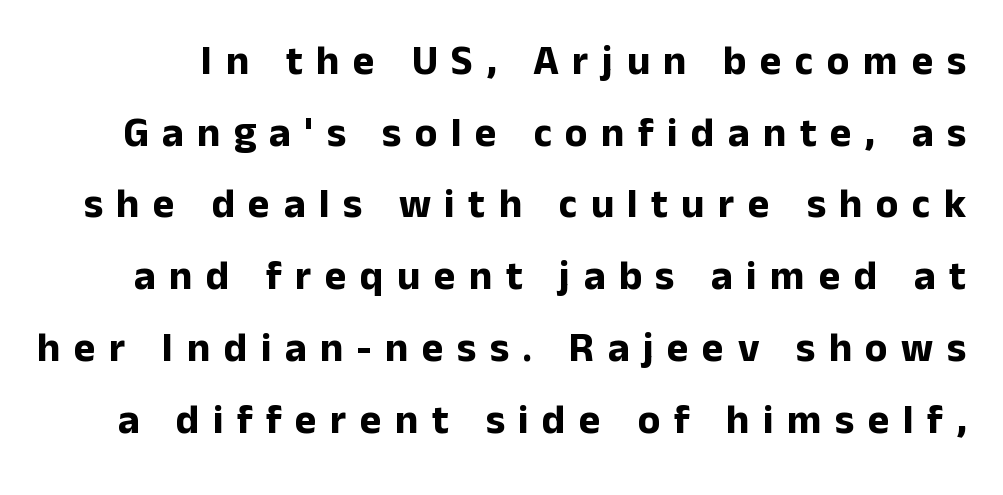
The gap between lines stays unmarked. Serif or sans? Sans — the stroke terminals are bare. No italicization has been applied; the sample stays upright. The rendering uses natural spacing where letterforms have individual widths.
